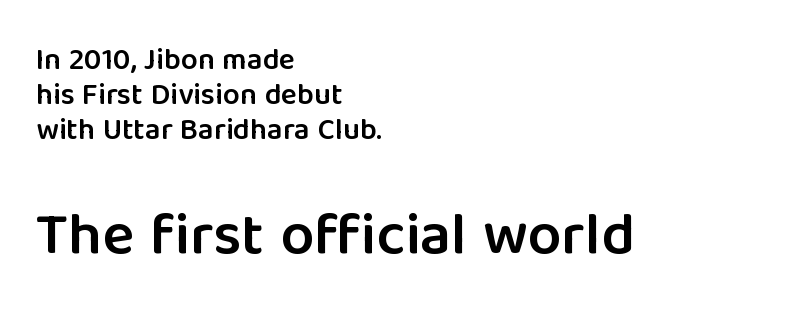
The face used here is proportionally spaced, like ordinary book or web type. Two sizes are in play, and the larger belongs to the second block. These lines stack with their left ends in a neat column. Nothing unusual about the tracking: characters are spaced as the font intends. Notice how the stems are strictly vertical — no italics here. Underline: absent.
